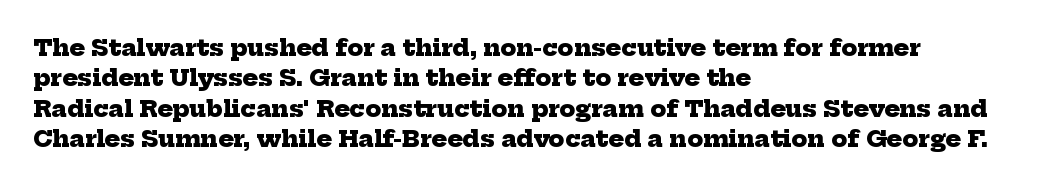
Q: Is the text bold? A: Yes.
Q: Is the text underlined? A: No.
Q: How is the paragraph aligned? A: Left-aligned.
Q: Is the spacing between letters normal or unusually wide? A: Normal.
Q: Is the spacing between lines tight, normal or loose? A: Normal.
